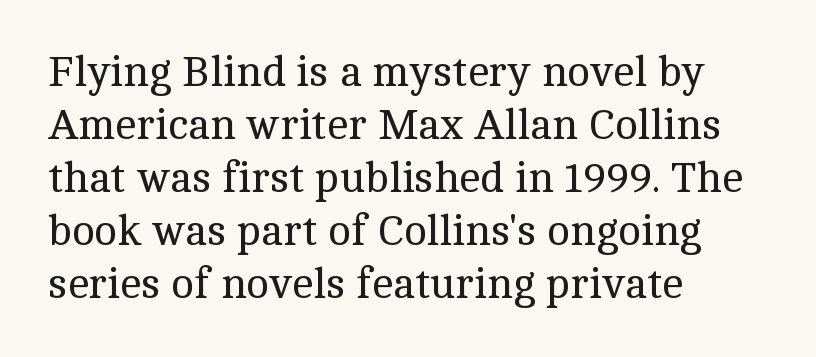
Q: Is the text bold? A: No.
Q: Is the text italic (slanted)? A: No, it is upright.
Q: Is the typeface a serif or a sans-serif typeface? A: Serif.
Q: Is the text underlined? A: No.
Q: How is the paragraph aligned? A: Left-aligned.
Q: Is the spacing between letters normal or unusually wide? A: Normal.
Q: Width (condensed, normal, or wide)? A: Normal.
Q: x-height? A: Medium.
Q: Monospaced? A: No.
